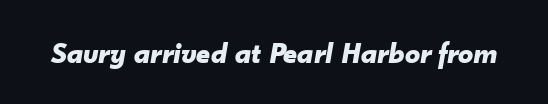
The image shows 30 px bold type, italic (leaning right); set normal letter spacing, not underlined; low stroke contrast and a small x-height.
